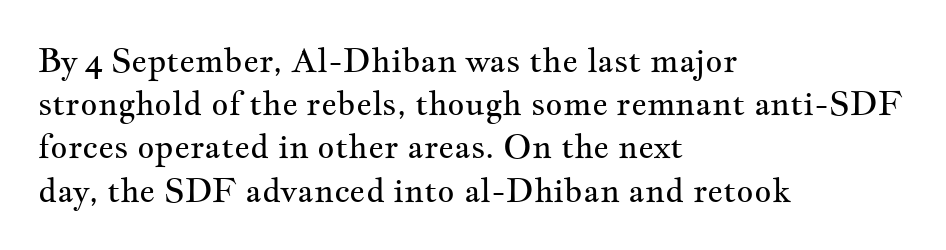
The image shows 33 px regular-weight, wide serif type, upright; set left-aligned, normal line spacing (1.31x), normal letter spacing, not underlined; medium stroke contrast and a small x-height.
